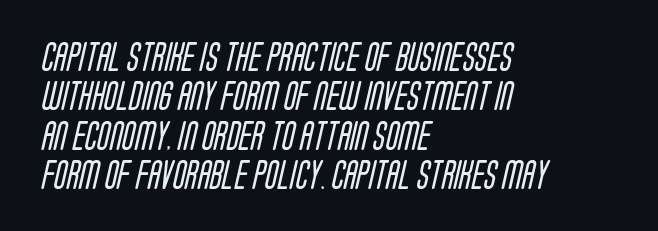
Horizontal alignment here is leftward, the default for most running prose. Check the space under the baseline: it is left empty. Does extra space separate the letters? No, they use regular spacing. Bold? No — there's no thickening of the strokes. Note: no serifs on the glyphs. These lines sit exactly where default settings would place them.
